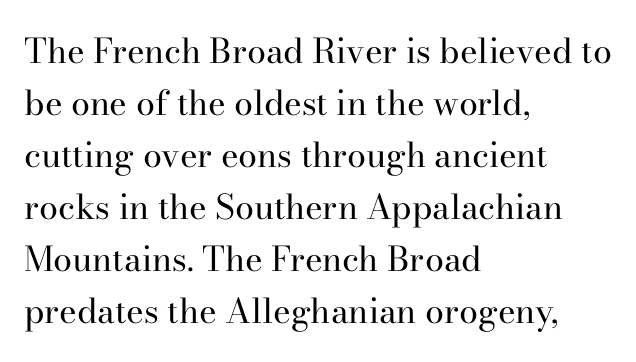
{"serif": "yes", "italic": "no", "bold": "no", "weight": "regular", "width": "normal", "stroke_contrast": "high", "x_height": "small", "monospaced": "no", "underline": "no", "align": "left", "line_spacing": "normal", "line_spacing_ratio": 1.53, "letter_spacing": "normal", "letter_spacing_em": 0.0, "glyph_px": 34}
